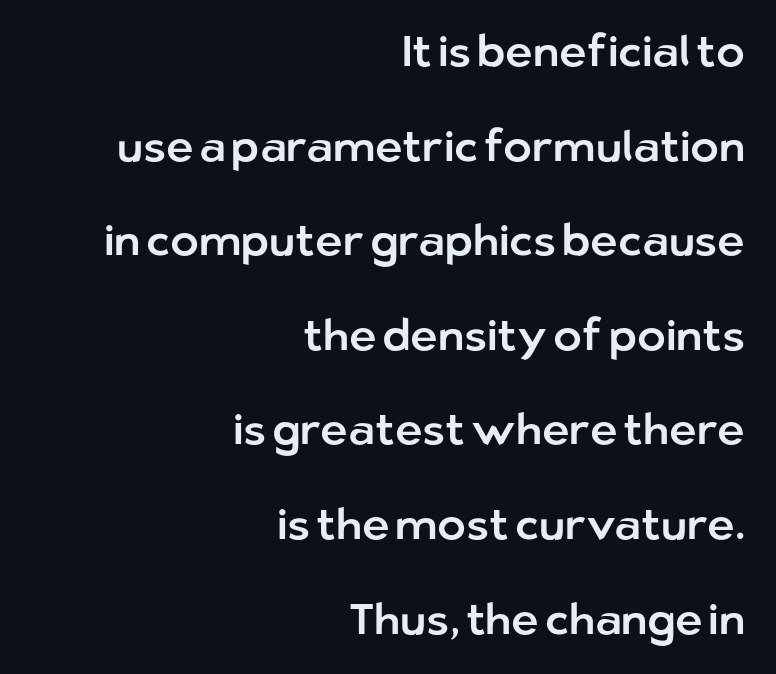
Q: Is the text italic (slanted)? A: No, it is upright.
Q: Is the typeface a serif or a sans-serif typeface? A: Sans-serif.
Q: Is the text underlined? A: No.
Q: How is the paragraph aligned? A: Right-aligned.
Q: Is the spacing between letters normal or unusually wide? A: Normal.
Q: Is the spacing between lines tight, normal or loose? A: Loose.
Q: Width (condensed, normal, or wide)? A: Normal.
Q: Stroke contrast? A: Low.
Q: x-height? A: Medium.
Q: Monospaced? A: No.
